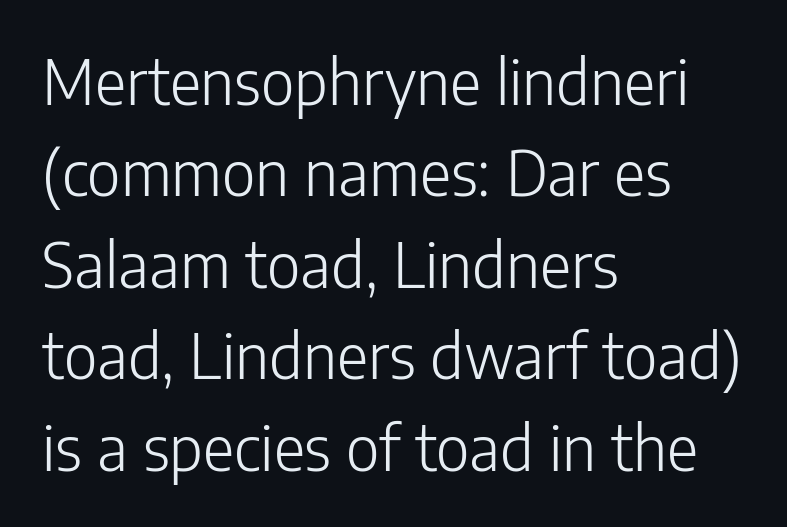
These lines sit exactly where default settings would place them. Notice how the passage keeps a crisp vertical edge on the left only. Does the lettering tilt? It doesn't — this is upright. This sample uses a sans-serif face.
